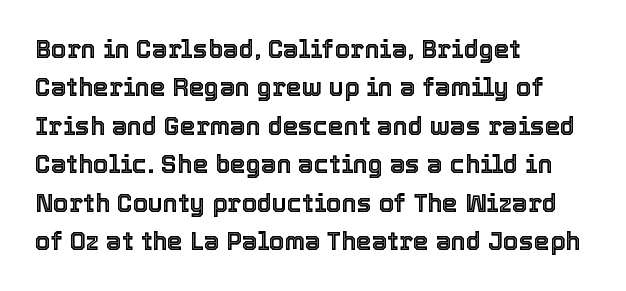
These lines stack with their left ends in a neat column. This is the regular roman posture of the typeface. Leading matches the norm, producing a regular column. No extra tracking has been applied to these lines. Type without underlining.
